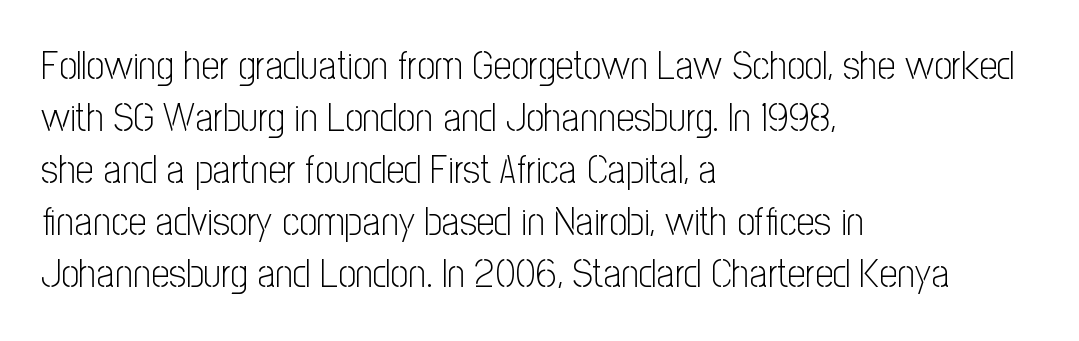
The image shows 40 px light, condensed sans-serif type, upright; set left-aligned, normal line spacing (1.3x), normal letter spacing, not underlined; low stroke contrast and a medium x-height.
